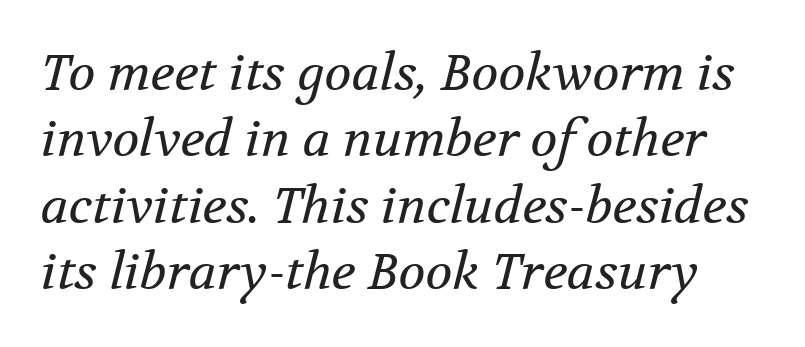
Q: Is the text bold? A: No.
Q: Is the text italic (slanted)? A: Yes, it leans right by about 12 degrees.
Q: Is the typeface a serif or a sans-serif typeface? A: Serif.
Q: Is the text underlined? A: No.
Q: Is the spacing between letters normal or unusually wide? A: Normal.
Q: Is the spacing between lines tight, normal or loose? A: Normal.
Q: Width (condensed, normal, or wide)? A: Normal.
Q: Stroke contrast? A: Medium.
Q: x-height? A: Medium.
Q: Monospaced? A: No.
